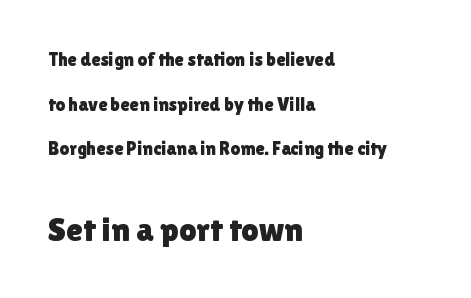
The image shows 34 px sans-serif type, upright; set left-aligned, loose line spacing (2.35x), normal letter spacing, not underlined; the second (bottom) block is 1.79x larger; a medium x-height.
